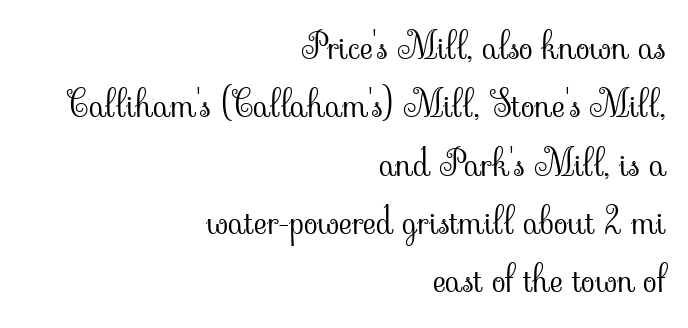
{"serif": "yes", "italic": "no", "bold": "no", "weight": "light", "width": "normal", "stroke_contrast": "low", "x_height": "small", "monospaced": "no", "underline": "no", "align": "right", "line_spacing": "normal", "line_spacing_ratio": 1.62, "letter_spacing": "normal", "letter_spacing_em": 0.0, "glyph_px": 36}
